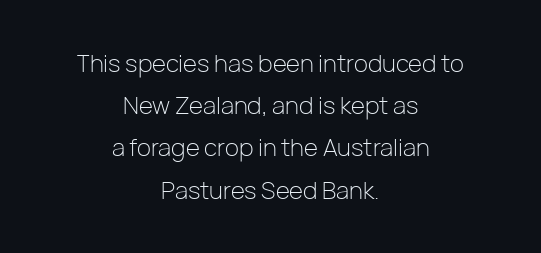
The image shows 24 px text type, upright; set centered, line spacing 1.76x, normal letter spacing, not underlined.
